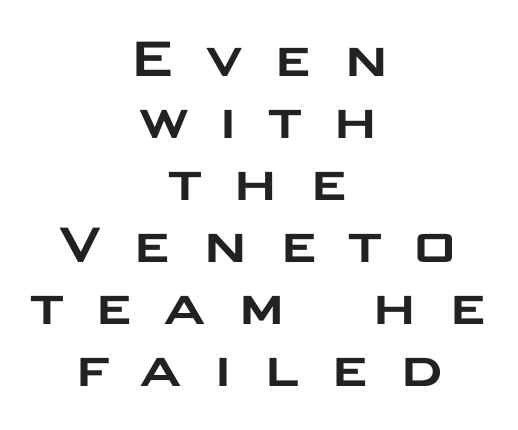
Q: Is the text italic (slanted)? A: No, it is upright.
Q: Is the typeface a serif or a sans-serif typeface? A: Sans-serif.
Q: Is the text underlined? A: No.
Q: How is the paragraph aligned? A: Centered.
Q: Is the spacing between letters normal or unusually wide? A: Unusually wide.
Q: Is the spacing between lines tight, normal or loose? A: Tight.
Q: Width (condensed, normal, or wide)? A: Wide.
Q: Stroke contrast? A: Low.
Q: x-height? A: Large.
Q: Monospaced? A: No.
